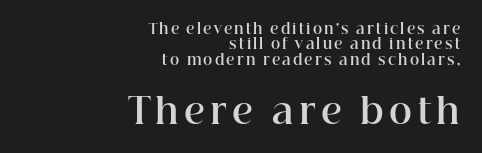
{"serif": "yes", "italic": "no", "bold": "yes", "weight": "bold", "width": "normal", "stroke_contrast": "high", "x_height": "medium", "monospaced": "no", "underline": "no", "align": "right", "line_spacing": "tight", "line_spacing_ratio": 1.09, "larger_block": "second", "size_ratio": 2.5, "glyph_px": 35}
